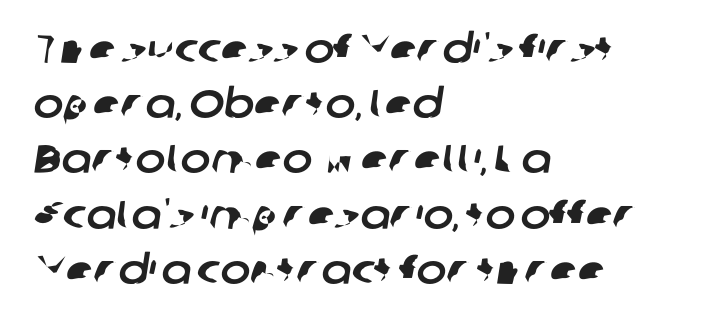
{"serif": "no", "width": "normal", "stroke_contrast": "low", "x_height": "medium", "monospaced": "no", "underline": "no", "align": "left", "line_spacing": "normal", "line_spacing_ratio": 1.38, "letter_spacing": "normal", "letter_spacing_em": 0.0, "glyph_px": 40}
